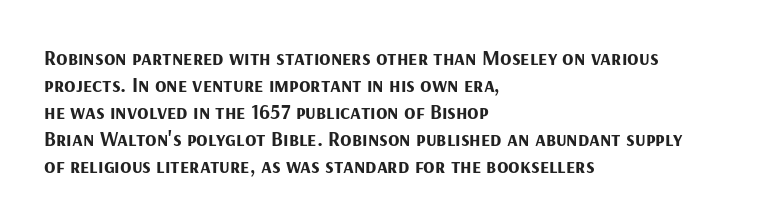
The image shows 21 px bold type, upright; set left-aligned, normal line spacing (1.29x), normal letter spacing, not underlined.
